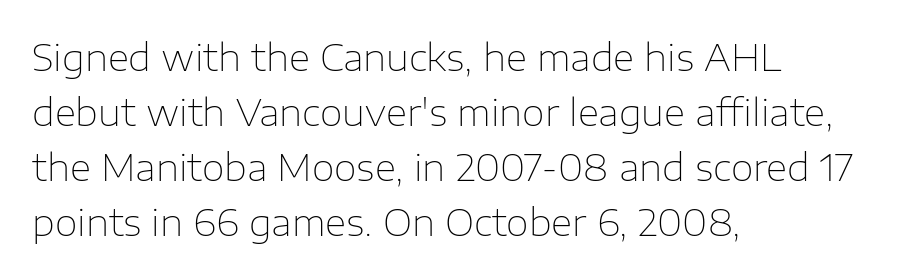
{"serif": "no", "italic": "no", "bold": "no", "weight": "thin", "width": "normal", "stroke_contrast": "low", "x_height": "medium", "monospaced": "no", "underline": "no", "align": "left", "line_spacing": "normal", "line_spacing_ratio": 1.49, "letter_spacing": "normal", "letter_spacing_em": 0.0, "glyph_px": 37}
